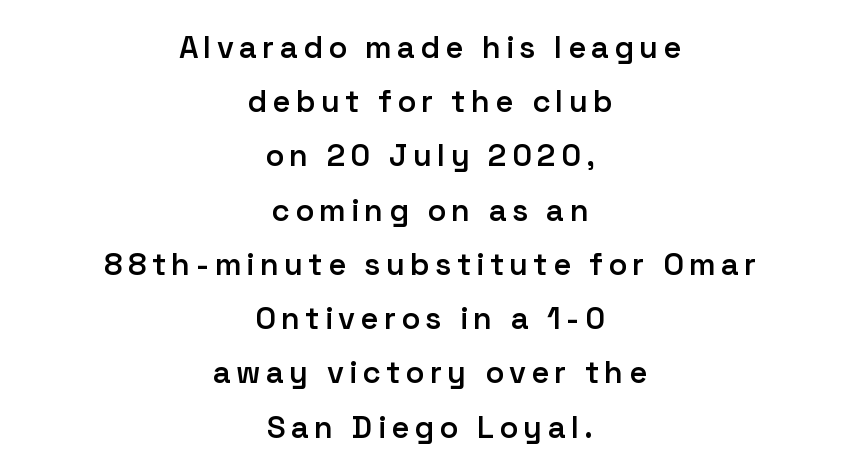
The image shows 31 px semibold sans-serif type, upright; set centered, line spacing 1.75x, not underlined; low stroke contrast and a medium x-height.
